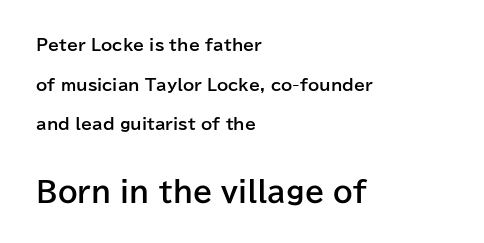
Q: Is the text bold? A: Yes.
Q: Is the text italic (slanted)? A: No, it is upright.
Q: Is the typeface a serif or a sans-serif typeface? A: Sans-serif.
Q: Is the text underlined? A: No.
Q: How is the paragraph aligned? A: Left-aligned.
Q: Is the spacing between letters normal or unusually wide? A: Normal.
Q: Is the spacing between lines tight, normal or loose? A: Loose.
Q: Which block of text is set in a larger size, the first (top) or the second (bottom)? A: The second (bottom) one.
Q: Width (condensed, normal, or wide)? A: Normal.
Q: Stroke contrast? A: Low.
Q: x-height? A: Medium.
Q: Monospaced? A: No.
